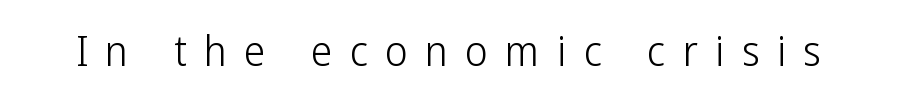
The image shows 43 px light, condensed sans-serif type, upright; set unusually wide letter spacing (+0.4 em), not underlined; low stroke contrast and a medium x-height.
